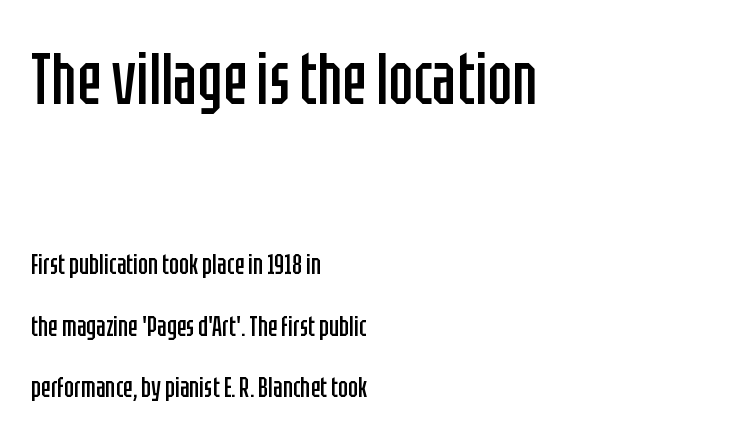
Q: Is the text bold? A: No.
Q: Is the text italic (slanted)? A: No, it is upright.
Q: Is the typeface a serif or a sans-serif typeface? A: Sans-serif.
Q: Is the text underlined? A: No.
Q: How is the paragraph aligned? A: Left-aligned.
Q: Is the spacing between letters normal or unusually wide? A: Normal.
Q: Is the spacing between lines tight, normal or loose? A: Loose.
Q: Which block of text is set in a larger size, the first (top) or the second (bottom)? A: The first (top) one.
Q: Width (condensed, normal, or wide)? A: Condensed.
Q: Stroke contrast? A: Low.
Q: x-height? A: Large.
Q: Monospaced? A: No.
